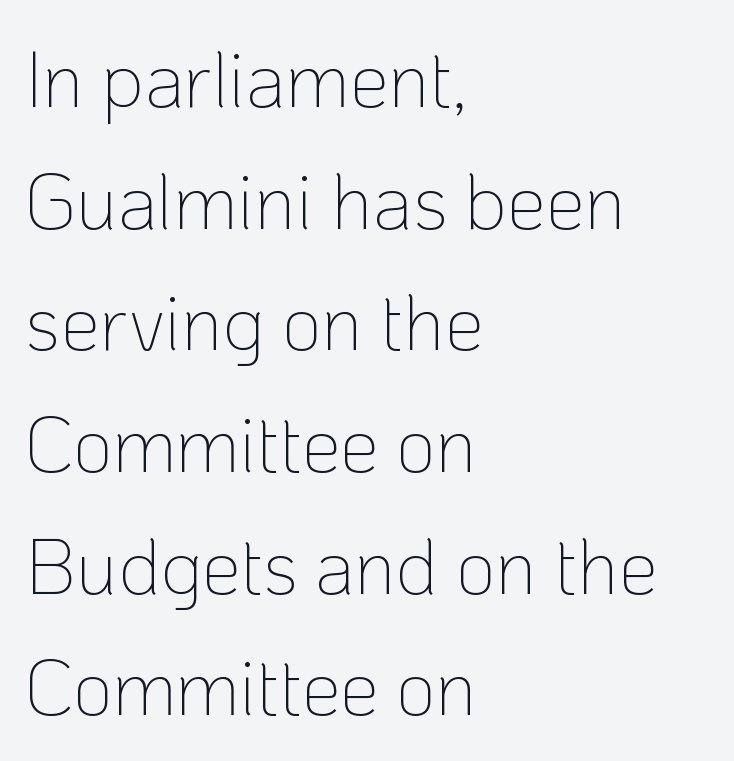
The cut favours lightness, reaching ordinary text weight at its darkest. This rendering features lettering with no underline. The paragraph has a hard left edge and a soft right edge. Grotesque or geometric, the face here clearly has no serifs. The letterforms sit shoulder to shoulder at normal distance.
